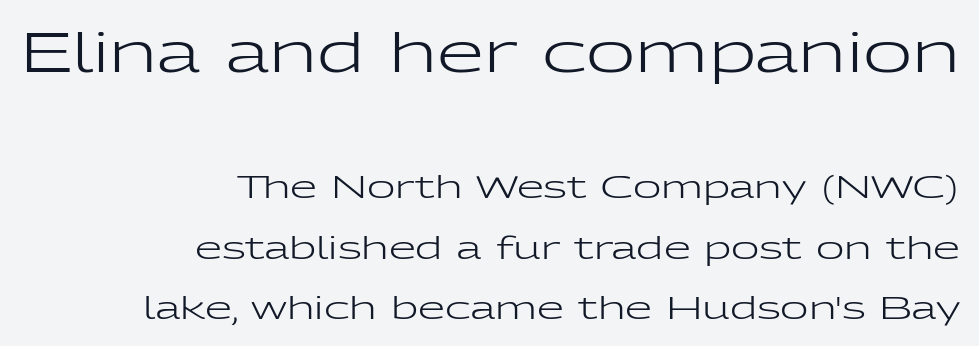
Q: Is the text bold? A: No.
Q: Is the text italic (slanted)? A: No, it is upright.
Q: Is the typeface a serif or a sans-serif typeface? A: Sans-serif.
Q: Is the text underlined? A: No.
Q: How is the paragraph aligned? A: Right-aligned.
Q: Is the spacing between letters normal or unusually wide? A: Normal.
Q: Is the spacing between lines tight, normal or loose? A: Loose.
Q: Which block of text is set in a larger size, the first (top) or the second (bottom)? A: The first (top) one.
Q: Width (condensed, normal, or wide)? A: Wide.
Q: Stroke contrast? A: Low.
Q: x-height? A: Medium.
Q: Monospaced? A: No.
